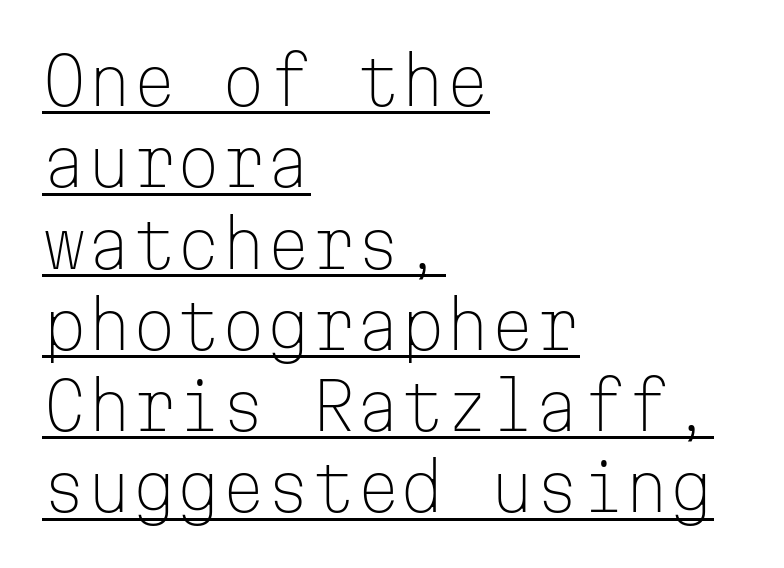
Honestly, the row spacing looks completely unremarkable. Each letter, wide or thin by design, is forced into the same width here. These lines keep a tight, regular rhythm from letter to letter. Is the block centered? No — it sits flush against the left margin. A typographer would call this underscored text. Think standard paragraph weight, or any step lighter than that.
